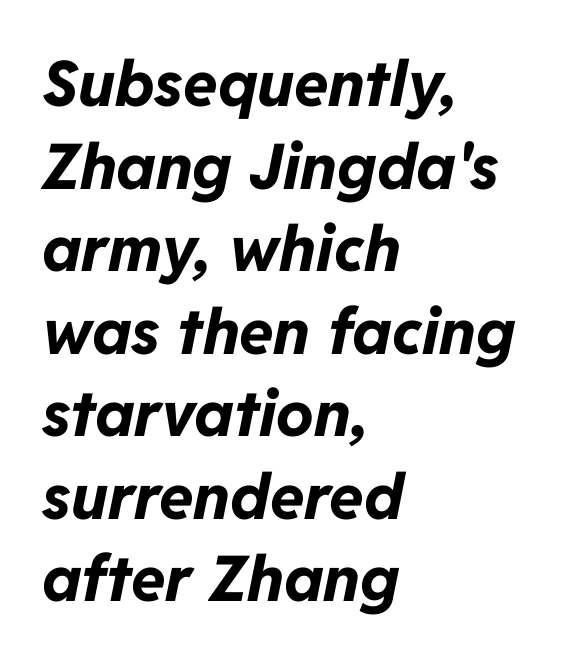
Clear beneath every line of the passage. The rendering keeps characters at their native spacing. Designer's note — italics engaged. Notice how the passage keeps a crisp vertical edge on the left only.
